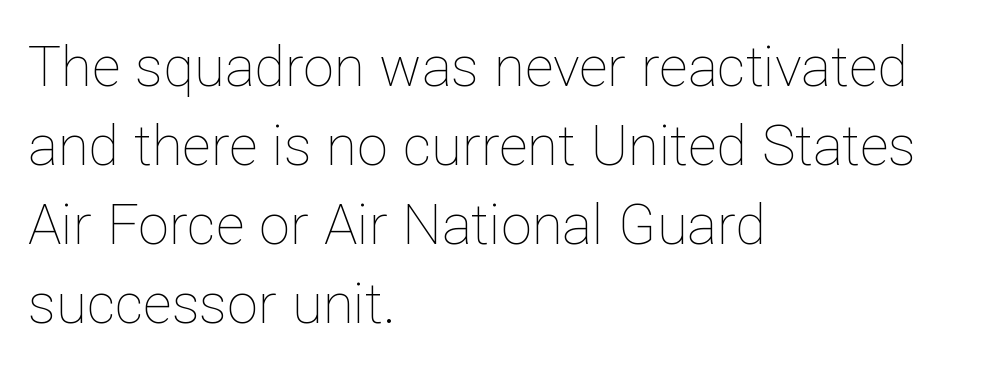
Between one letter and the next there's only the usual sliver of space. The face used here is proportionally spaced, like ordinary book or web type. Leading: standard. This sample uses an upright cut, with every glyph sitting square on the baseline.
